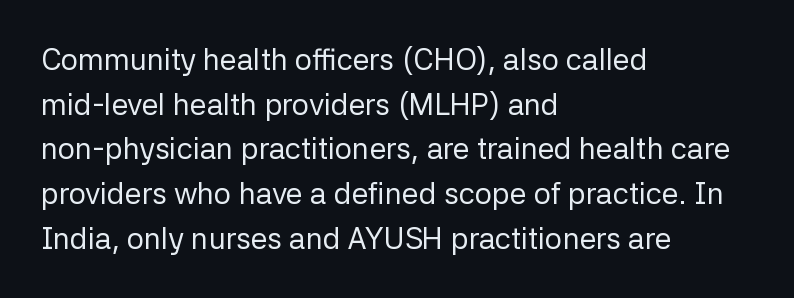
The image shows 30 px regular-weight sans-serif type, upright; set left-aligned, normal line spacing (1.49x), normal letter spacing, not underlined; low stroke contrast and a medium x-height.
